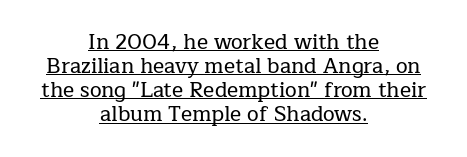
The image shows 21 px text type, upright; set centered, tight line spacing (1.15x), normal letter spacing, underlined.
